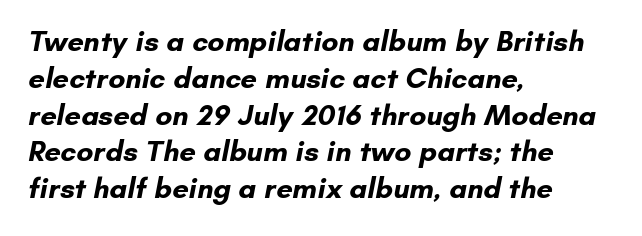
Think of a printed novel: that variable character pitch is what you see here. As a designer I'd log this as weight 700, bold. Whoever set this chose a conventional vertical rhythm. Any mark beneath the type? The region is blank.
